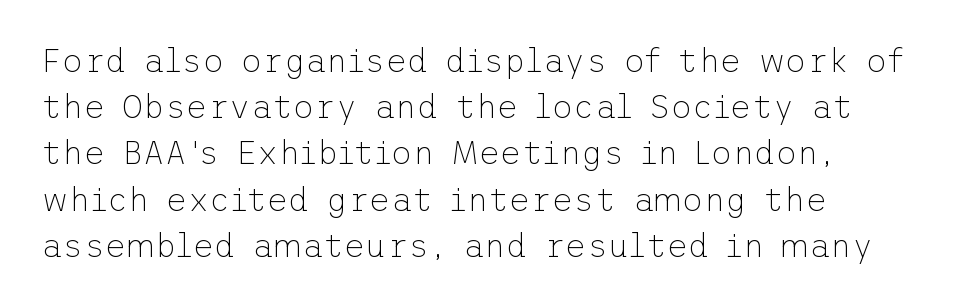
{"serif": "no", "italic": "no", "bold": "no", "weight": "thin", "width": "normal", "stroke_contrast": "low", "x_height": "medium", "underline": "no", "align": "left", "line_spacing": "normal", "line_spacing_ratio": 1.4, "letter_spacing": "normal", "letter_spacing_em": 0.0, "glyph_px": 33}
